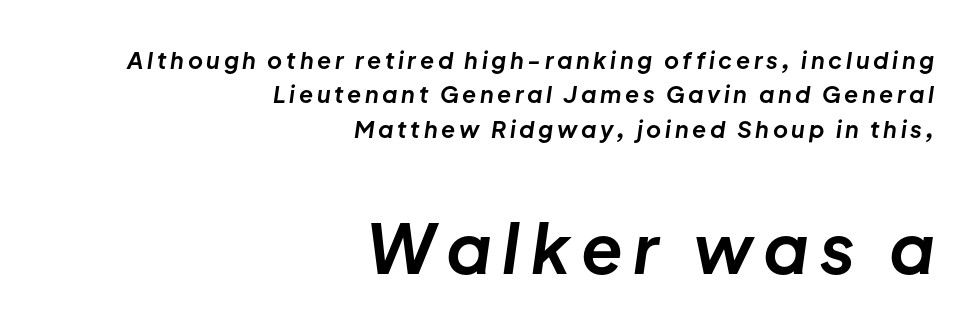
{"italic": "yes", "lean": "right", "slant_degrees": 8, "bold": "yes", "weight": "bold", "width": "normal", "stroke_contrast": "low", "x_height": "medium", "monospaced": "no", "underline": "no", "align": "right", "line_spacing": "normal", "line_spacing_ratio": 1.5, "larger_block": "second", "size_ratio": 2.96, "glyph_px": 68}
